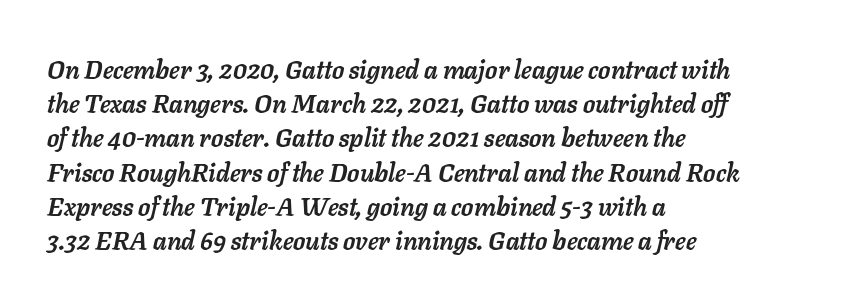
Check the space under the baseline: it is left empty. Strong, thick strokes mark this as bold type. The typesetter chose a ragged-right arrangement here. Characters follow at the spacing the type designer built in.
